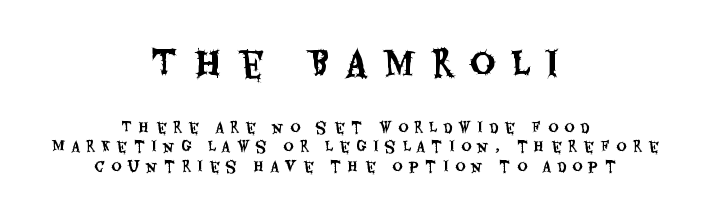
Q: Is the text italic (slanted)? A: No, it is upright.
Q: Is the typeface a serif or a sans-serif typeface? A: Sans-serif.
Q: Is the text underlined? A: No.
Q: How is the paragraph aligned? A: Centered.
Q: Is the spacing between letters normal or unusually wide? A: Unusually wide.
Q: Is the spacing between lines tight, normal or loose? A: Normal.
Q: Which block of text is set in a larger size, the first (top) or the second (bottom)? A: The first (top) one.
Q: Width (condensed, normal, or wide)? A: Condensed.
Q: Stroke contrast? A: Medium.
Q: x-height? A: Large.
Q: Monospaced? A: No.
